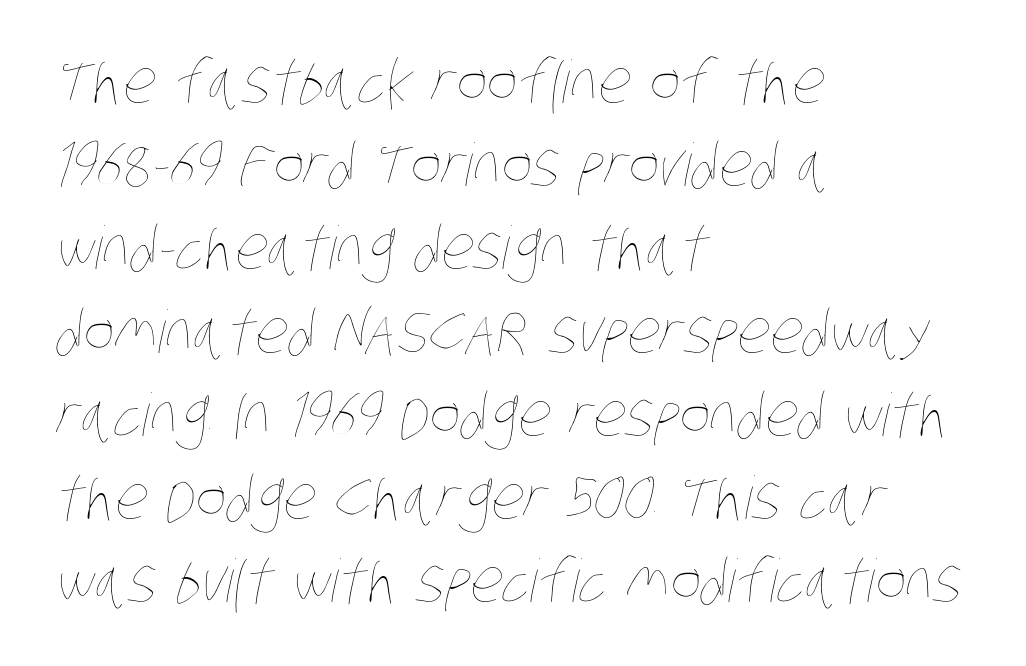
{"bold": "no", "weight": "thin", "width": "condensed", "stroke_contrast": "low", "x_height": "large", "monospaced": "no", "underline": "no", "align": "left", "line_spacing": "normal", "line_spacing_ratio": 1.41, "letter_spacing": "normal", "letter_spacing_em": 0.0, "glyph_px": 59}
